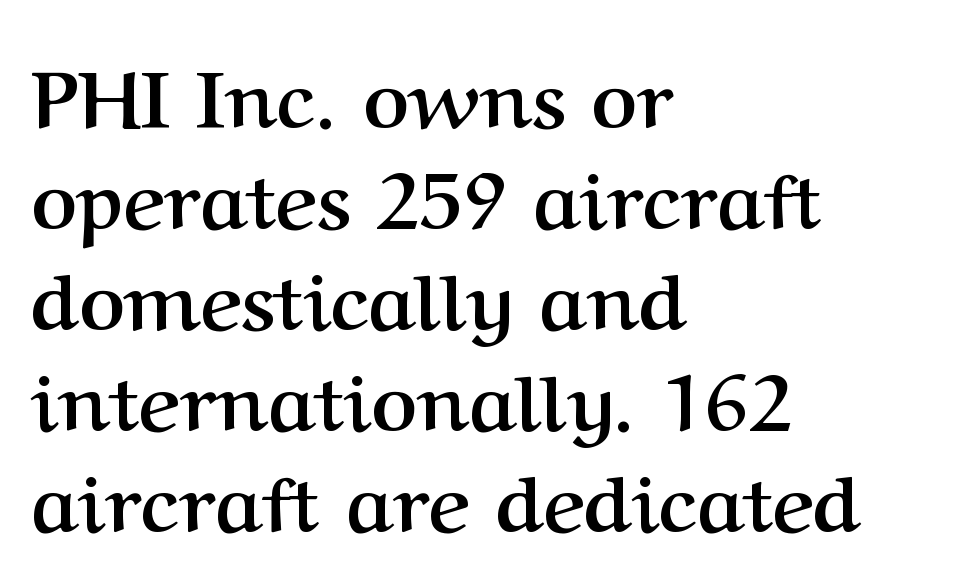
The image shows 79 px semibold serif type, upright; set left-aligned, normal line spacing (1.28x), normal letter spacing, not underlined; medium stroke contrast and a medium x-height.
